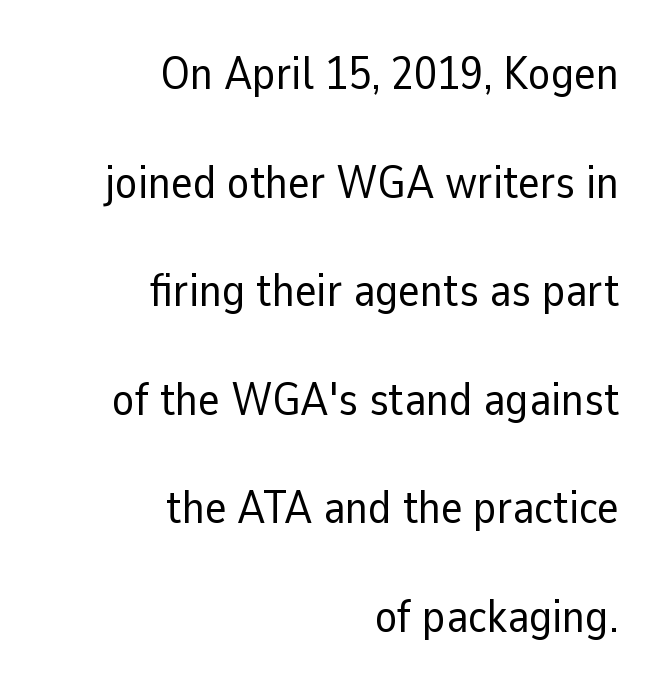
Q: Is the text bold? A: No.
Q: Is the text italic (slanted)? A: No, it is upright.
Q: Is the typeface a serif or a sans-serif typeface? A: Sans-serif.
Q: Is the text underlined? A: No.
Q: How is the paragraph aligned? A: Right-aligned.
Q: Is the spacing between letters normal or unusually wide? A: Normal.
Q: Is the spacing between lines tight, normal or loose? A: Loose.
Q: Width (condensed, normal, or wide)? A: Normal.
Q: Stroke contrast? A: Low.
Q: x-height? A: Medium.
Q: Monospaced? A: No.
